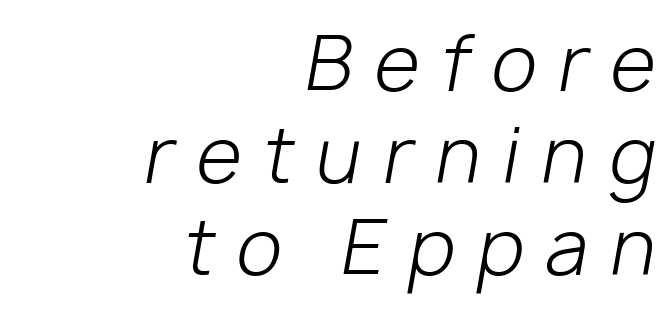
{"italic": "yes", "lean": "right", "slant_degrees": 10, "bold": "no", "weight": "light", "width": "normal", "stroke_contrast": "low", "x_height": "medium", "monospaced": "no", "underline": "no", "align": "right", "line_spacing_ratio": 1.24, "letter_spacing": "wide", "letter_spacing_em": 0.3, "glyph_px": 74}
